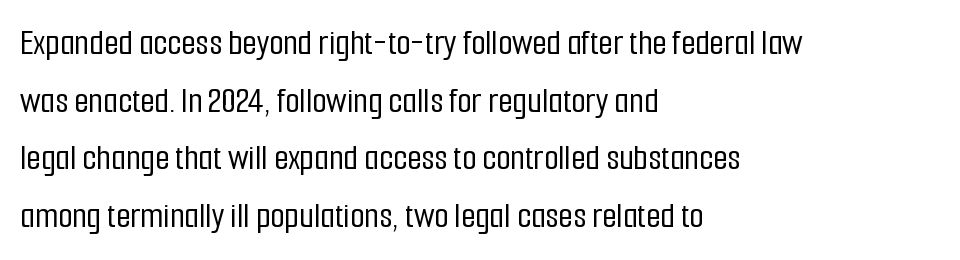
Q: Is the text italic (slanted)? A: No, it is upright.
Q: Is the typeface a serif or a sans-serif typeface? A: Sans-serif.
Q: Is the text underlined? A: No.
Q: How is the paragraph aligned? A: Left-aligned.
Q: Is the spacing between letters normal or unusually wide? A: Normal.
Q: Is the spacing between lines tight, normal or loose? A: Normal.
Q: Width (condensed, normal, or wide)? A: Condensed.
Q: Stroke contrast? A: Low.
Q: x-height? A: Medium.
Q: Monospaced? A: No.
